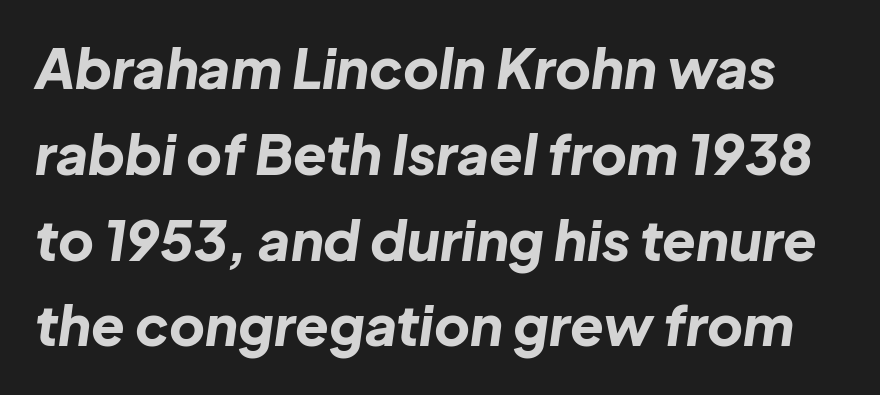
The image shows 55 px bold type, italic (leaning right); set normal line spacing (1.56x), normal letter spacing, not underlined; low stroke contrast and a medium x-height.
